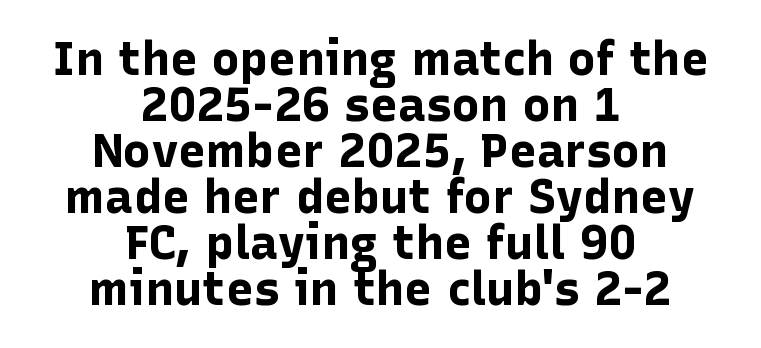
{"serif": "no", "italic": "no", "bold": "yes", "weight": "bold", "width": "normal", "stroke_contrast": "low", "x_height": "medium", "monospaced": "no", "underline": "no", "align": "center", "line_spacing": "tight", "line_spacing_ratio": 0.98, "letter_spacing": "normal", "letter_spacing_em": 0.0, "glyph_px": 47}
